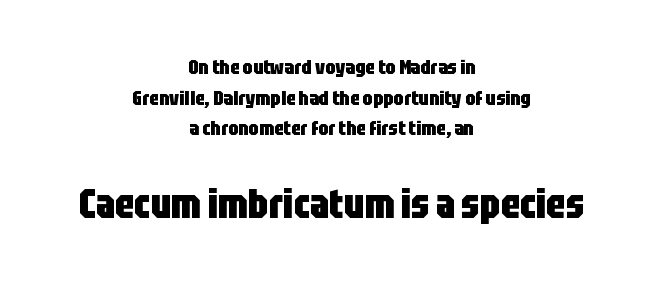
The image shows 40 px heavy, condensed sans-serif type, upright; set centered, normal line spacing (1.53x), normal letter spacing, not underlined; the second (bottom) block is 2.0x larger; low stroke contrast and a large x-height.
